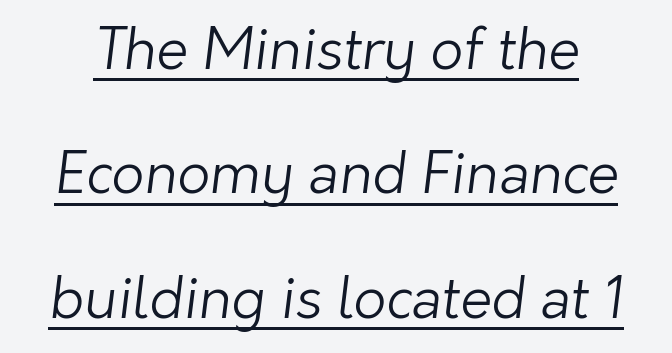
The image shows 57 px light sans-serif type; set loose line spacing (2.18x), normal letter spacing, underlined; low stroke contrast and a medium x-height.
